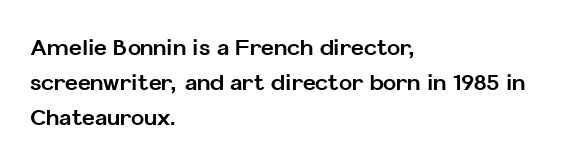
{"italic": "no", "bold": "yes", "underline": "no", "align": "left", "line_spacing": "normal", "line_spacing_ratio": 1.6, "letter_spacing": "normal", "letter_spacing_em": 0.0, "glyph_px": 22}
